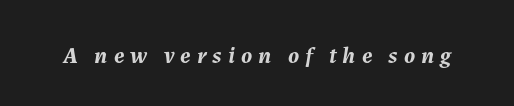
Q: Is the text bold? A: Yes.
Q: Is the text italic (slanted)? A: Yes, it leans right by about 7 degrees.
Q: Is the text underlined? A: No.
Q: Is the spacing between letters normal or unusually wide? A: Unusually wide.
